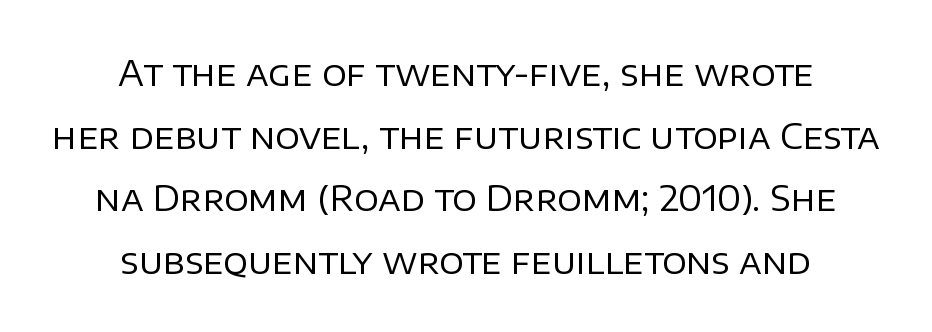
The image shows 34 px regular-weight sans-serif type, upright; set centered, line spacing 1.84x, normal letter spacing, not underlined; low stroke contrast and a large x-height.
